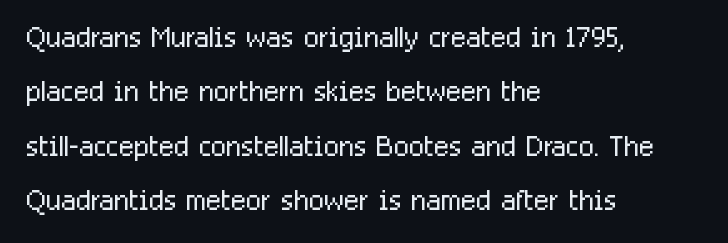
Q: Is the text bold? A: No.
Q: Is the text italic (slanted)? A: No, it is upright.
Q: Is the typeface a serif or a sans-serif typeface? A: Sans-serif.
Q: Is the text underlined? A: No.
Q: How is the paragraph aligned? A: Left-aligned.
Q: Is the spacing between letters normal or unusually wide? A: Normal.
Q: Is the spacing between lines tight, normal or loose? A: Normal.
Q: Width (condensed, normal, or wide)? A: Condensed.
Q: Stroke contrast? A: Low.
Q: x-height? A: Medium.
Q: Monospaced? A: No.
